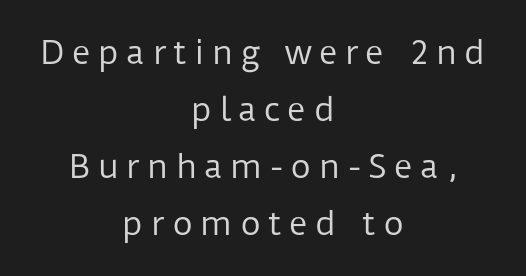
No chunkiness to these letters — they're not bold. Spacing verdict: proportional, widths tailored to each character. Each word looks stretched out because of the extra space between its letters. Honestly, there is no underline to notice here at all. The designer went with a sans here, leaving each stem footless.
